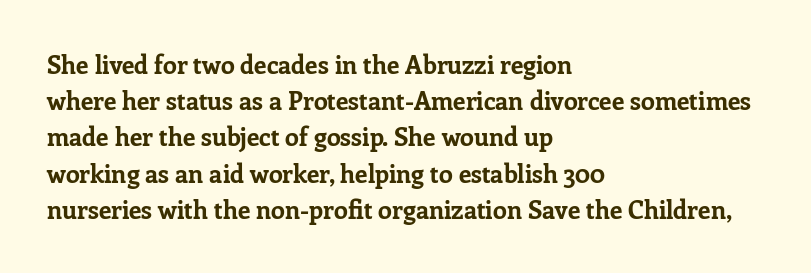
Q: Is the text bold? A: Yes.
Q: Is the text italic (slanted)? A: No, it is upright.
Q: Is the text underlined? A: No.
Q: How is the paragraph aligned? A: Left-aligned.
Q: Is the spacing between letters normal or unusually wide? A: Normal.
Q: Is the spacing between lines tight, normal or loose? A: Normal.
